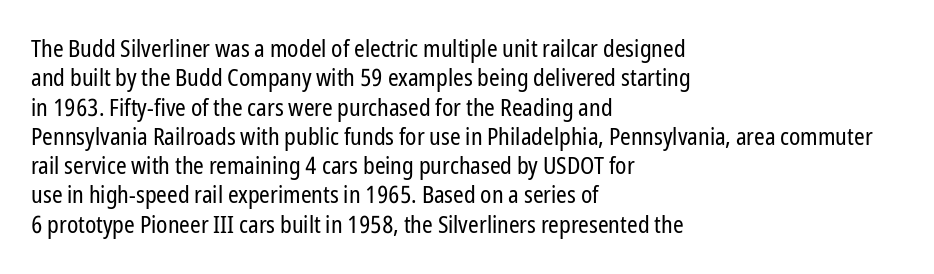
Notice how the stems are strictly vertical — no italics here. Standard letterfit; no display-style spreading of the glyphs. The space beneath each line is pristine and unruled. Counters stay open thanks to moderate or lighter strokes. A classic flush-left, rag-right setting is used for this passage.
